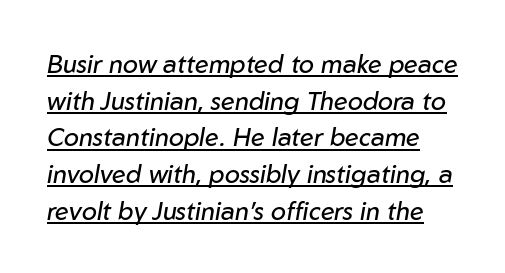
The image shows 25 px text type, italic (leaning right); set normal line spacing (1.47x), normal letter spacing, underlined.
